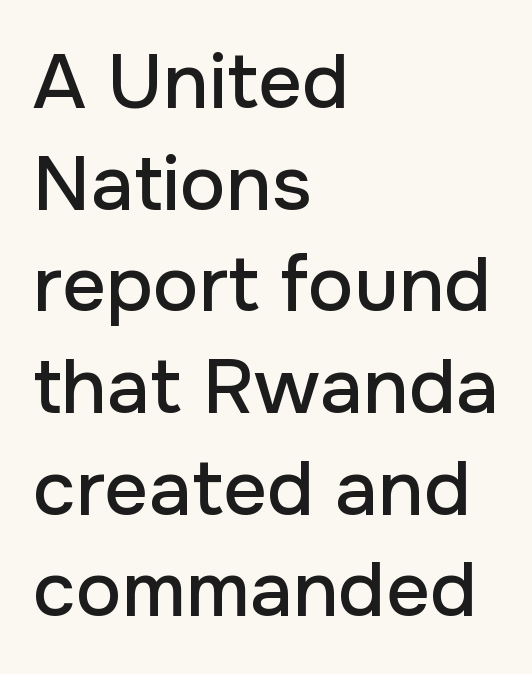
{"serif": "no", "italic": "no", "width": "normal", "stroke_contrast": "low", "x_height": "medium", "monospaced": "no", "underline": "no", "align": "left", "line_spacing": "normal", "line_spacing_ratio": 1.32, "letter_spacing": "normal", "letter_spacing_em": 0.0, "glyph_px": 77}
